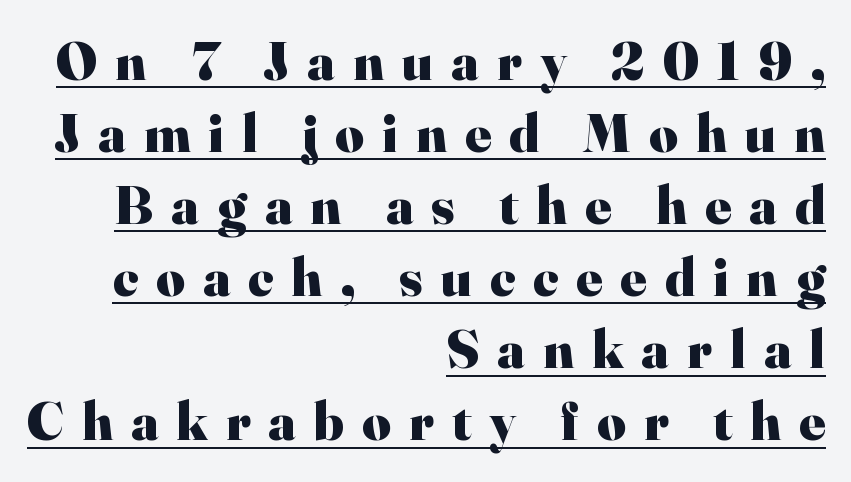
Observe the wide spacing: letters keep a clear distance from each other. The axis of the letterforms is exactly vertical. Small tapered or slab feet sit at the stroke ends, so this counts as serif. One-word summary of the alignment: right. The letters are bold, with thick, heavy strokes. Varying glyph widths throughout — classic text-font behaviour.
